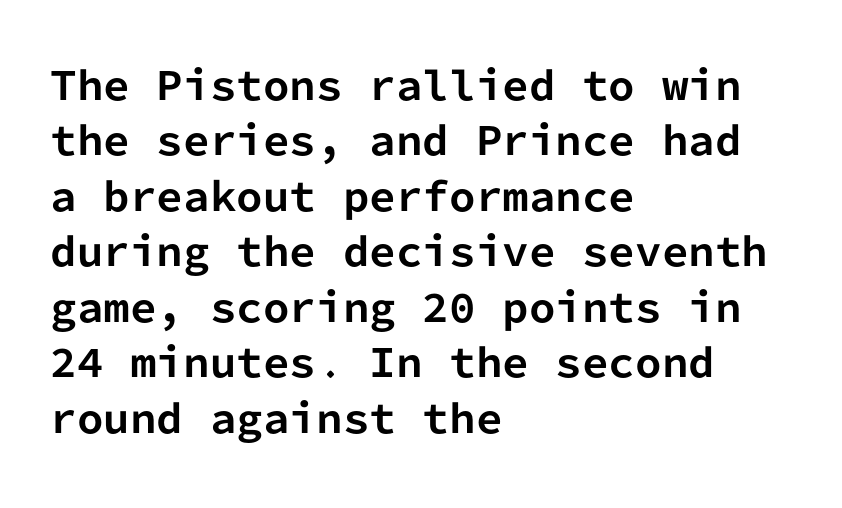
Q: Is the text bold? A: Yes.
Q: Is the text italic (slanted)? A: No, it is upright.
Q: Is the typeface a serif or a sans-serif typeface? A: Sans-serif.
Q: Is the text underlined? A: No.
Q: How is the paragraph aligned? A: Left-aligned.
Q: Is the spacing between letters normal or unusually wide? A: Normal.
Q: Is the spacing between lines tight, normal or loose? A: Normal.
Q: Width (condensed, normal, or wide)? A: Normal.
Q: Stroke contrast? A: Low.
Q: x-height? A: Medium.
Q: Monospaced? A: Yes.
